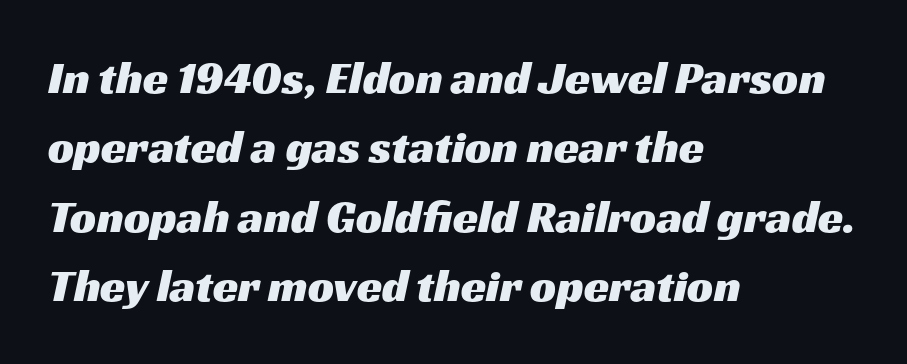
Q: Is the typeface a serif or a sans-serif typeface? A: Sans-serif.
Q: Is the text underlined? A: No.
Q: How is the paragraph aligned? A: Left-aligned.
Q: Is the spacing between letters normal or unusually wide? A: Normal.
Q: Is the spacing between lines tight, normal or loose? A: Normal.
Q: Width (condensed, normal, or wide)? A: Wide.
Q: Stroke contrast? A: Medium.
Q: x-height? A: Medium.
Q: Monospaced? A: No.
